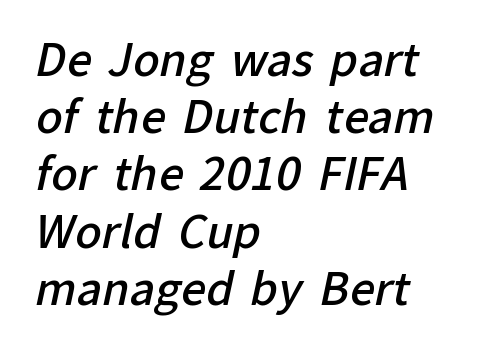
{"serif": "no", "bold": "semi", "weight": "semibold", "width": "normal", "stroke_contrast": "low", "x_height": "medium", "monospaced": "no", "underline": "no", "align": "left", "line_spacing": "normal", "line_spacing_ratio": 1.3, "letter_spacing": "normal", "letter_spacing_em": 0.0, "glyph_px": 44}
